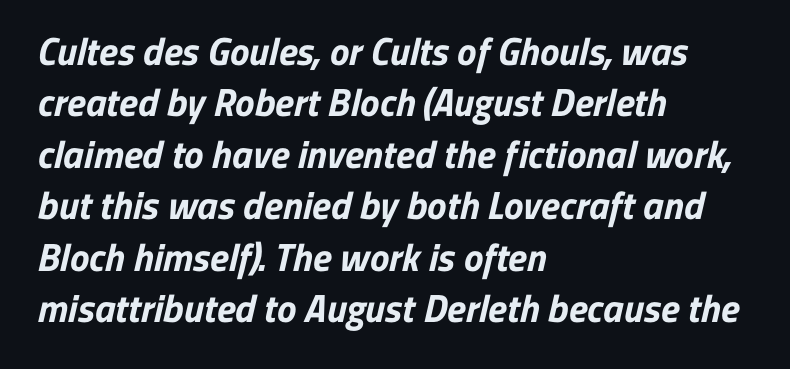
Q: Is the text bold? A: Yes.
Q: Is the typeface a serif or a sans-serif typeface? A: Sans-serif.
Q: Is the text underlined? A: No.
Q: How is the paragraph aligned? A: Left-aligned.
Q: Is the spacing between letters normal or unusually wide? A: Normal.
Q: Is the spacing between lines tight, normal or loose? A: Normal.
Q: Width (condensed, normal, or wide)? A: Normal.
Q: Stroke contrast? A: Low.
Q: x-height? A: Medium.
Q: Monospaced? A: No.
